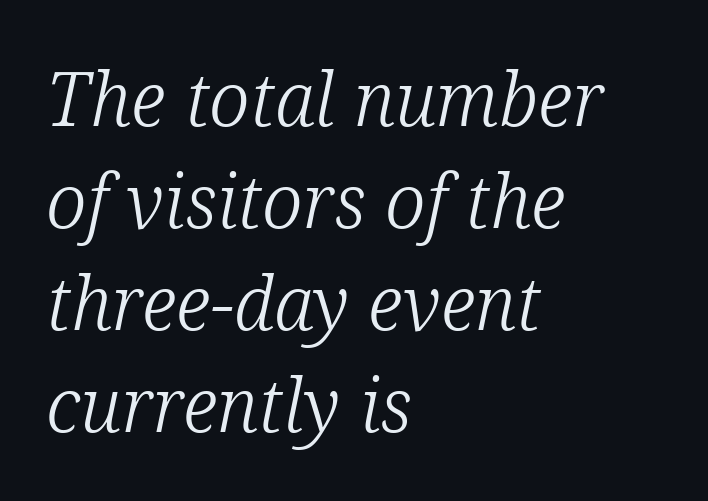
{"serif": "yes", "italic": "yes", "lean": "right", "slant_degrees": 12, "bold": "no", "weight": "light", "width": "normal", "stroke_contrast": "low", "x_height": "medium", "monospaced": "no", "underline": "no", "align": "left", "line_spacing": "normal", "line_spacing_ratio": 1.38, "letter_spacing": "normal", "letter_spacing_em": 0.0, "glyph_px": 74}
